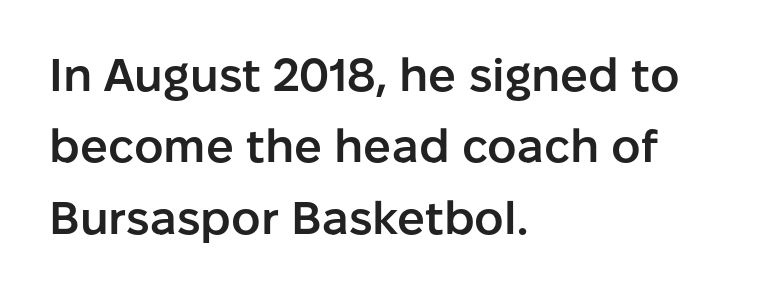
{"serif": "no", "italic": "no", "bold": "semi", "weight": "semibold", "width": "normal", "stroke_contrast": "low", "x_height": "medium", "monospaced": "no", "underline": "no", "align": "left", "line_spacing": "normal", "line_spacing_ratio": 1.55, "letter_spacing": "normal", "letter_spacing_em": 0.0, "glyph_px": 46}
